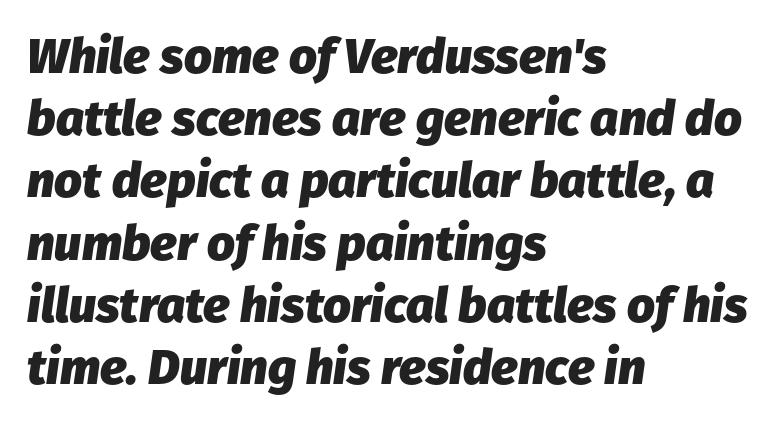
Q: Is the text bold? A: Yes.
Q: Is the text italic (slanted)? A: Yes, it leans right by about 8 degrees.
Q: Is the text underlined? A: No.
Q: How is the paragraph aligned? A: Left-aligned.
Q: Is the spacing between letters normal or unusually wide? A: Normal.
Q: Is the spacing between lines tight, normal or loose? A: Normal.
Q: Width (condensed, normal, or wide)? A: Normal.
Q: Stroke contrast? A: Low.
Q: x-height? A: Medium.
Q: Monospaced? A: No.
